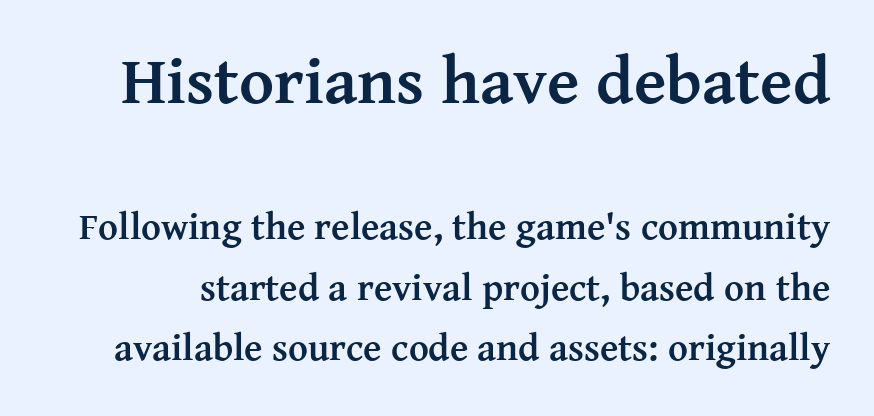
{"serif": "yes", "italic": "no", "bold": "yes", "weight": "semibold", "width": "normal", "stroke_contrast": "medium", "x_height": "medium", "monospaced": "no", "underline": "no", "line_spacing": "normal", "line_spacing_ratio": 1.6, "letter_spacing": "normal", "letter_spacing_em": 0.0, "larger_block": "first", "size_ratio": 1.76, "glyph_px": 67}
